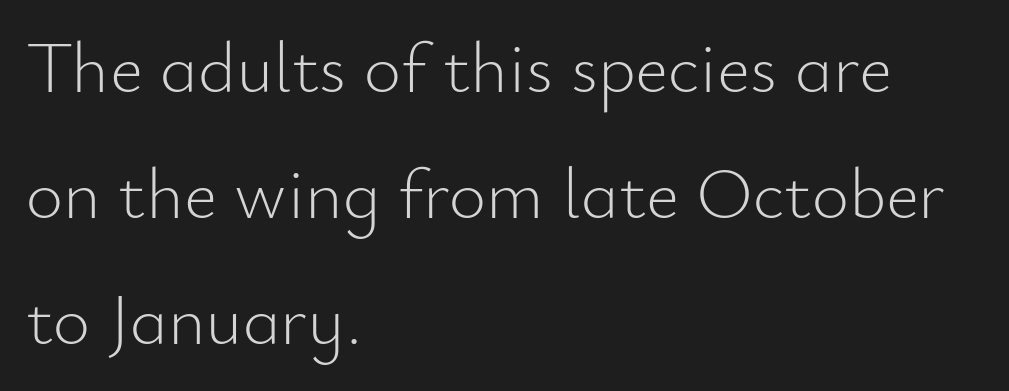
{"serif": "no", "italic": "no", "bold": "no", "weight": "light", "width": "normal", "stroke_contrast": "low", "x_height": "small", "monospaced": "no", "underline": "no", "align": "left", "line_spacing_ratio": 1.75, "letter_spacing": "normal", "letter_spacing_em": 0.0, "glyph_px": 72}
